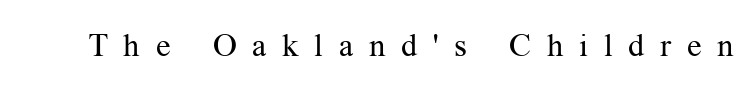
The image shows 32 px regular-weight serif type, upright; set unusually wide letter spacing (+0.49 em), not underlined; medium stroke contrast and a medium x-height.
